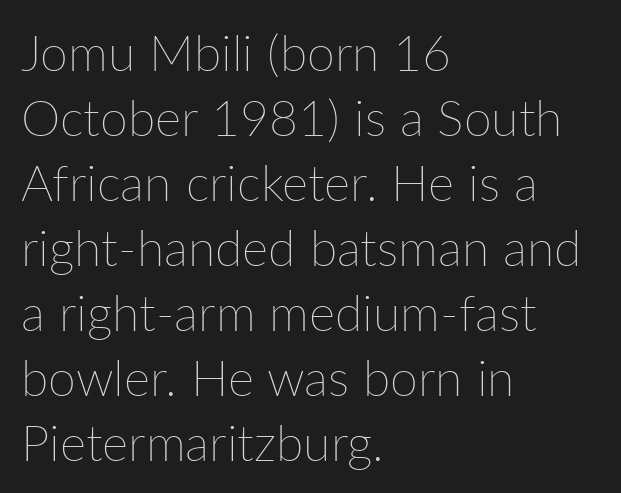
Does the leading feel generous? No, just average. The foot of each line stays bare and open. The face used here is proportionally spaced, like ordinary book or web type. Between one letter and the next there's only the usual sliver of space.
